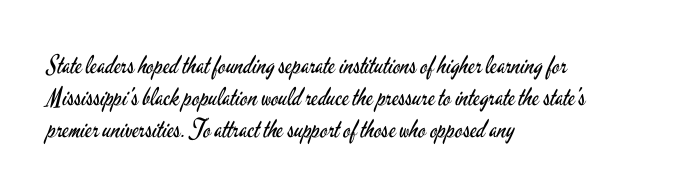
The image shows 25 px text type; set left-aligned, normal line spacing (1.29x), normal letter spacing, not underlined.
